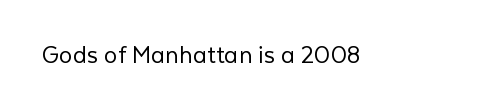
Q: Is the text bold? A: No.
Q: Is the text italic (slanted)? A: No, it is upright.
Q: Is the text underlined? A: No.
Q: Is the spacing between letters normal or unusually wide? A: Normal.
